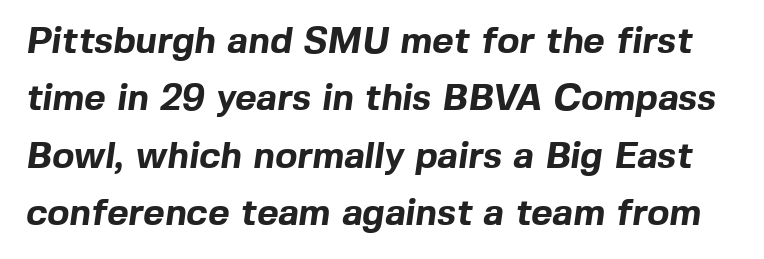
Glyph-to-glyph distance matches everyday printed text. Regarding serifs, this sample does without them. Check under the words: just untouched page. The letters are bold, with thick, heavy strokes. The leading is moderate, giving the passage an even texture.
